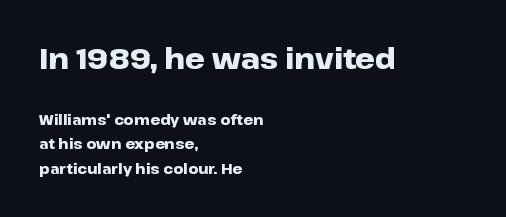
{"serif": "no", "italic": "no", "bold": "yes", "weight": "heavy", "width": "wide", "stroke_contrast": "low", "x_height": "medium", "monospaced": "no", "underline": "no", "align": "left", "line_spacing_ratio": 1.74, "letter_spacing": "normal", "letter_spacing_em": 0.0, "larger_block": "first", "size_ratio": 2.0, "glyph_px": 28}
